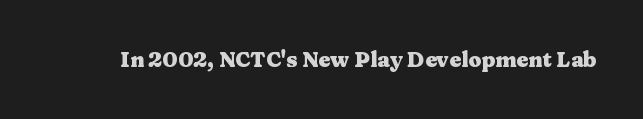
Q: Is the text bold? A: Yes.
Q: Is the text italic (slanted)? A: No, it is upright.
Q: Is the text underlined? A: No.
Q: Is the spacing between letters normal or unusually wide? A: Normal.
